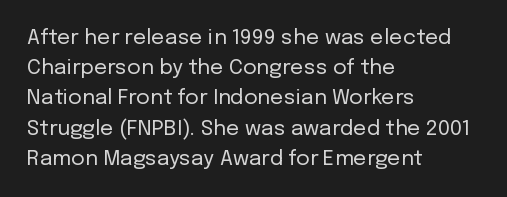
Q: Is the text bold? A: No.
Q: Is the text italic (slanted)? A: No, it is upright.
Q: Is the text underlined? A: No.
Q: How is the paragraph aligned? A: Left-aligned.
Q: Is the spacing between letters normal or unusually wide? A: Normal.
Q: Is the spacing between lines tight, normal or loose? A: Normal.
